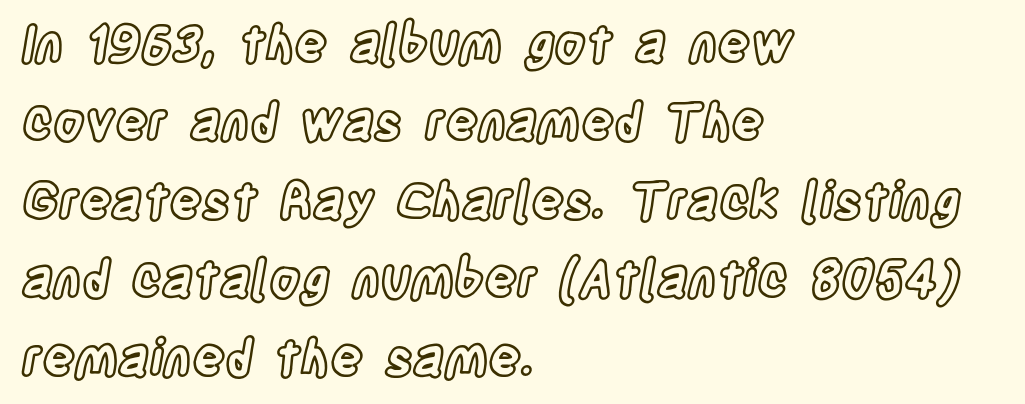
Has an underline been added? It has not. The face used here is proportionally spaced, like ordinary book or web type. The gaps between neighbouring characters are ordinary and unremarkable. A student would call this left alignment; a typographer would say flush left, rag right.
